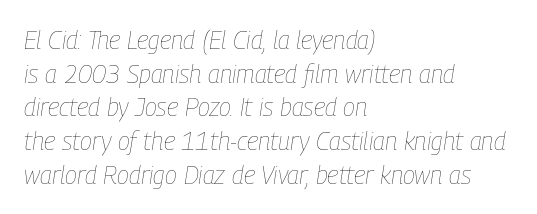
The image shows 25 px text type, italic (leaning right); set left-aligned, normal line spacing (1.35x), normal letter spacing, not underlined.
